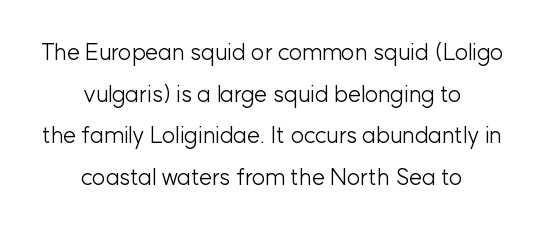
{"italic": "no", "bold": "no", "underline": "no", "align": "center", "line_spacing_ratio": 1.81, "letter_spacing": "normal", "letter_spacing_em": 0.0, "glyph_px": 23}
